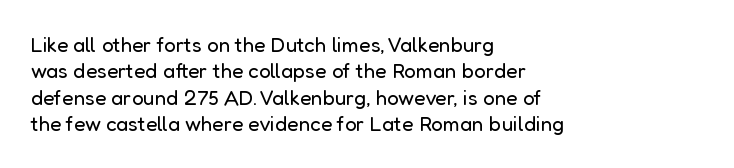
Q: Is the text bold? A: No.
Q: Is the text italic (slanted)? A: No, it is upright.
Q: Is the text underlined? A: No.
Q: How is the paragraph aligned? A: Left-aligned.
Q: Is the spacing between letters normal or unusually wide? A: Normal.
Q: Is the spacing between lines tight, normal or loose? A: Normal.
